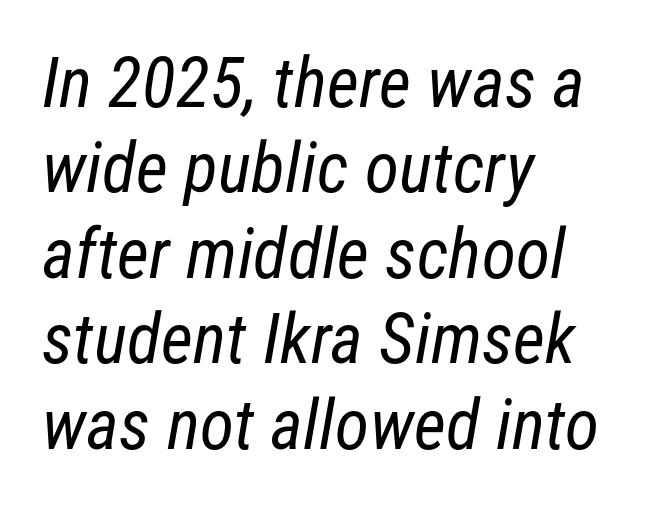
The image shows 70 px regular-weight, condensed sans-serif type; set left-aligned, line spacing 1.22x, normal letter spacing, not underlined; low stroke contrast and a medium x-height.
